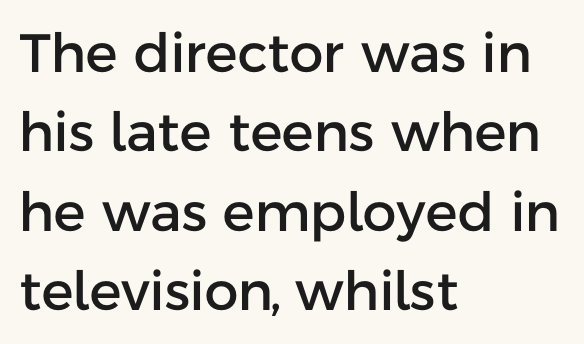
{"serif": "no", "italic": "no", "width": "normal", "stroke_contrast": "low", "x_height": "medium", "monospaced": "no", "underline": "no", "align": "left", "line_spacing": "normal", "line_spacing_ratio": 1.47, "letter_spacing": "normal", "letter_spacing_em": 0.0, "glyph_px": 54}
